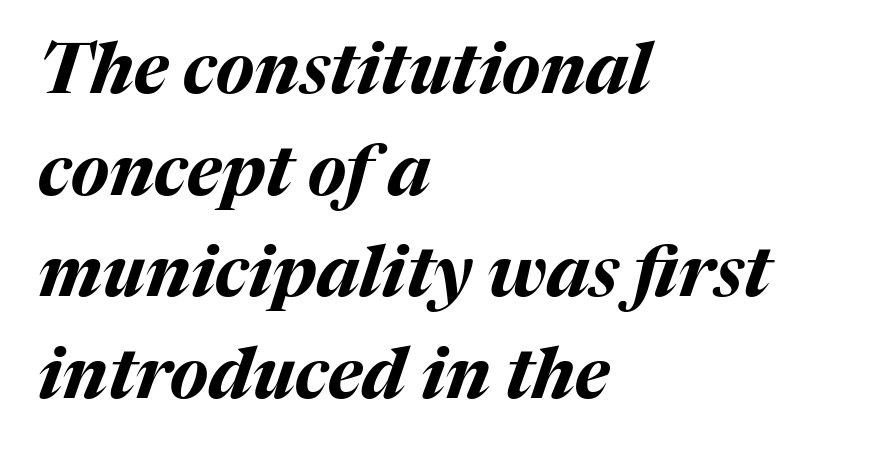
The image shows 71 px bold type, italic (leaning right); set left-aligned, normal line spacing (1.43x), normal letter spacing, not underlined; medium stroke contrast and a medium x-height.
